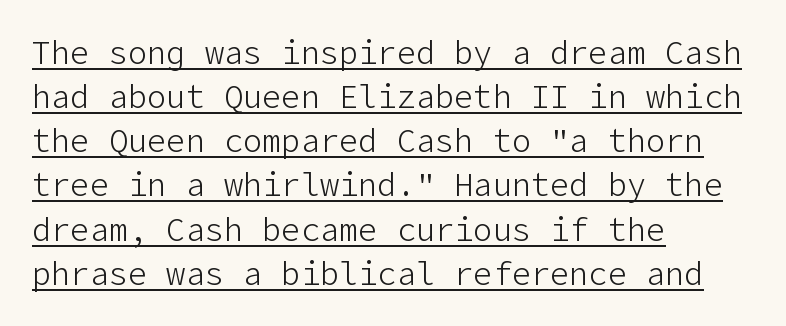
The image shows 32 px light sans-serif type, upright; set left-aligned, normal line spacing (1.38x), normal letter spacing, underlined; low stroke contrast and a medium x-height.
